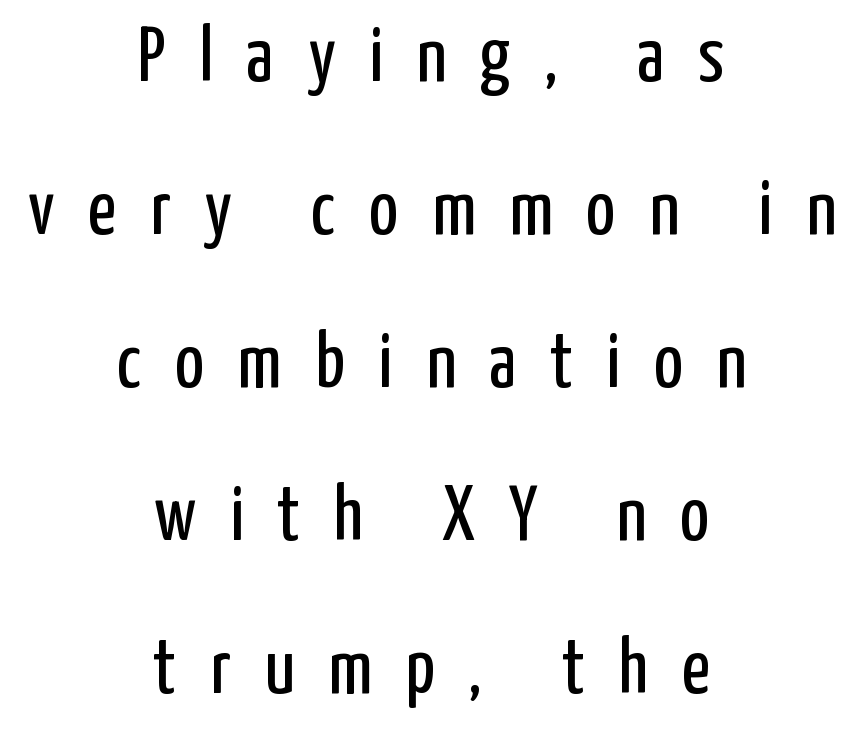
{"serif": "no", "italic": "no", "bold": "no", "weight": "regular", "width": "condensed", "stroke_contrast": "low", "x_height": "medium", "monospaced": "no", "underline": "no", "align": "center", "line_spacing": "loose", "line_spacing_ratio": 1.96, "letter_spacing": "wide", "letter_spacing_em": 0.43, "glyph_px": 78}
